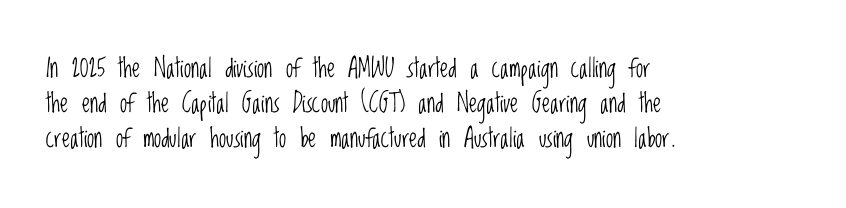
Q: Is the text bold? A: No.
Q: Is the text italic (slanted)? A: No, it is upright.
Q: Is the text underlined? A: No.
Q: How is the paragraph aligned? A: Left-aligned.
Q: Is the spacing between letters normal or unusually wide? A: Normal.
Q: Is the spacing between lines tight, normal or loose? A: Normal.
